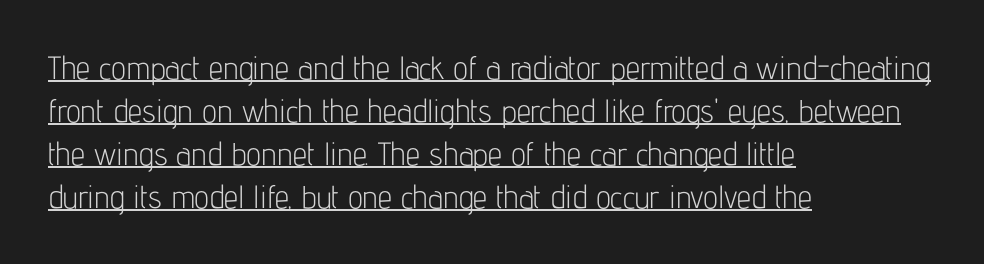
{"serif": "no", "italic": "no", "bold": "no", "weight": "light", "width": "condensed", "stroke_contrast": "low", "x_height": "medium", "monospaced": "no", "underline": "yes", "align": "left", "line_spacing": "normal", "line_spacing_ratio": 1.34, "letter_spacing": "normal", "letter_spacing_em": 0.0, "glyph_px": 32}
